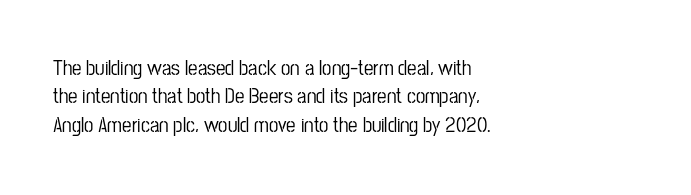
Posture: upright roman. The foot of each line stays bare and open. The passage shown stacks its lines at a standard gap. Alignment: flush left. The horizontal fit of the characters is conventional and even.
